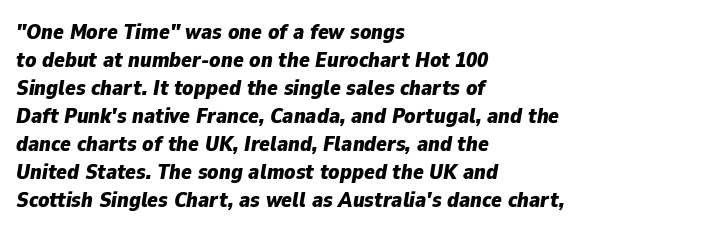
Q: Is the text bold? A: Yes.
Q: Is the text italic (slanted)? A: Yes, it leans right by about 9 degrees.
Q: Is the text underlined? A: No.
Q: How is the paragraph aligned? A: Left-aligned.
Q: Is the spacing between letters normal or unusually wide? A: Normal.
Q: Is the spacing between lines tight, normal or loose? A: Normal.
